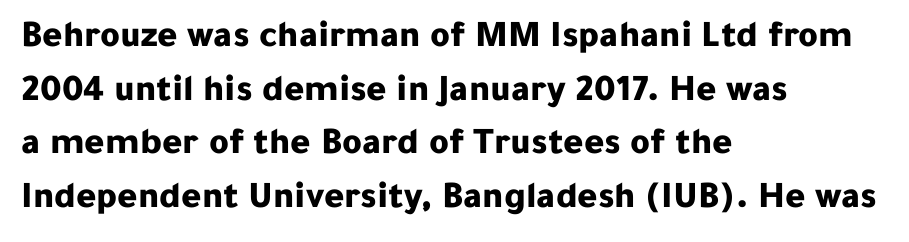
{"serif": "no", "italic": "no", "bold": "yes", "weight": "bold", "width": "normal", "stroke_contrast": "low", "x_height": "medium", "monospaced": "no", "underline": "no", "align": "left", "line_spacing": "normal", "line_spacing_ratio": 1.41, "letter_spacing": "normal", "letter_spacing_em": 0.0, "glyph_px": 38}
